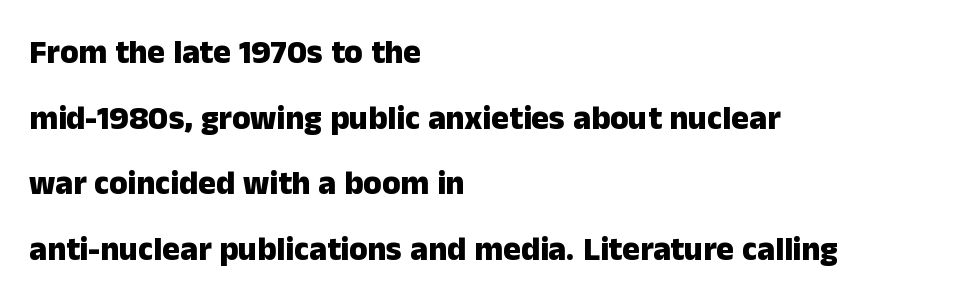
{"serif": "no", "italic": "no", "bold": "yes", "weight": "heavy", "width": "normal", "stroke_contrast": "low", "x_height": "medium", "monospaced": "no", "underline": "no", "align": "left", "line_spacing": "loose", "line_spacing_ratio": 1.99, "letter_spacing": "normal", "letter_spacing_em": 0.0, "glyph_px": 33}
